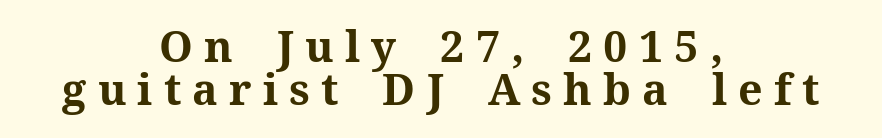
The image shows 43 px bold serif type, upright; set centered, tight line spacing (1.0x), unusually wide letter spacing (+0.26 em), not underlined; medium stroke contrast and a medium x-height.
